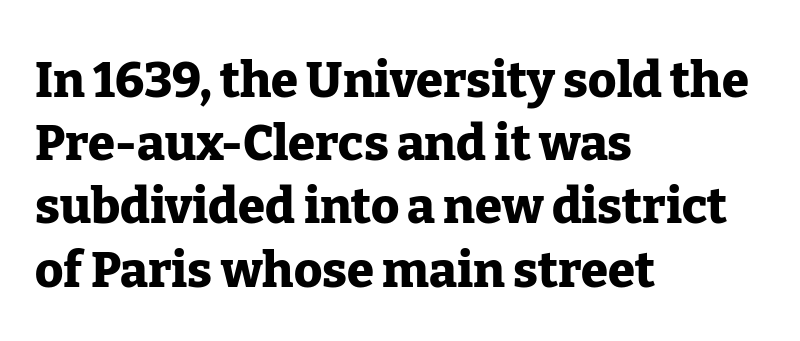
{"serif": "yes", "italic": "no", "bold": "yes", "weight": "heavy", "width": "normal", "stroke_contrast": "low", "x_height": "medium", "monospaced": "no", "underline": "no", "align": "left", "line_spacing": "normal", "line_spacing_ratio": 1.29, "letter_spacing": "normal", "letter_spacing_em": 0.0, "glyph_px": 49}
